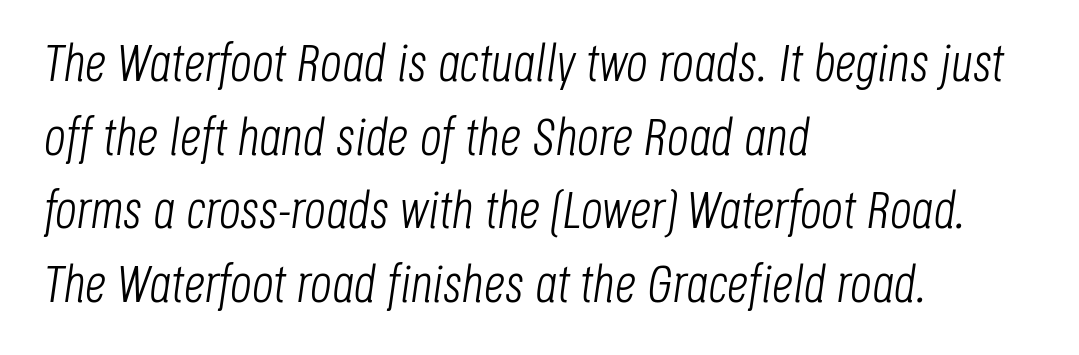
The image shows 53 px light, condensed type, italic (leaning right); set left-aligned, normal line spacing (1.39x), normal letter spacing, not underlined; low stroke contrast and a large x-height.
